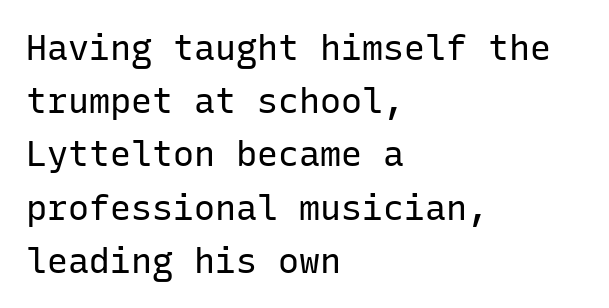
{"serif": "no", "italic": "no", "bold": "no", "weight": "regular", "width": "normal", "stroke_contrast": "low", "x_height": "medium", "monospaced": "yes", "underline": "no", "align": "left", "line_spacing": "normal", "line_spacing_ratio": 1.52, "letter_spacing": "normal", "letter_spacing_em": 0.0, "glyph_px": 35}
